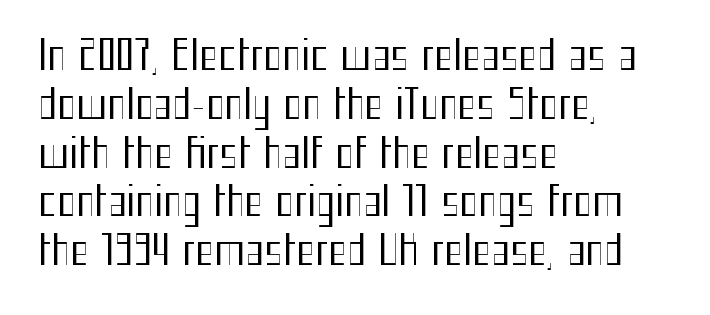
Q: Is the text bold? A: No.
Q: Is the text italic (slanted)? A: No, it is upright.
Q: Is the typeface a serif or a sans-serif typeface? A: Sans-serif.
Q: Is the text underlined? A: No.
Q: How is the paragraph aligned? A: Left-aligned.
Q: Is the spacing between letters normal or unusually wide? A: Normal.
Q: Width (condensed, normal, or wide)? A: Condensed.
Q: Stroke contrast? A: Medium.
Q: x-height? A: Medium.
Q: Monospaced? A: No.
